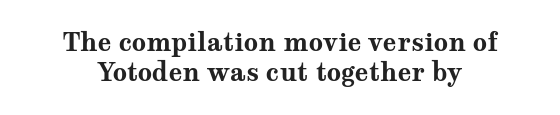
The image shows 25 px bold type, upright; set line spacing 1.22x, normal letter spacing, not underlined.
